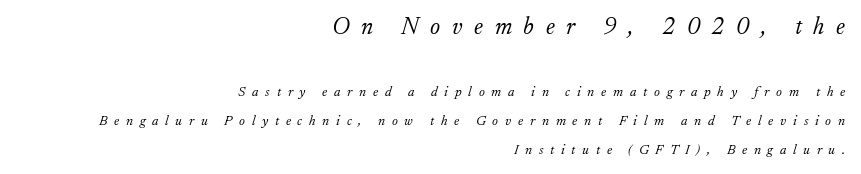
{"italic": "yes", "lean": "right", "slant_degrees": 17, "bold": "no", "underline": "no", "align": "right", "line_spacing": "loose", "line_spacing_ratio": 2.07, "letter_spacing": "wide", "letter_spacing_em": 0.48, "larger_block": "first", "size_ratio": 1.71, "glyph_px": 24}
